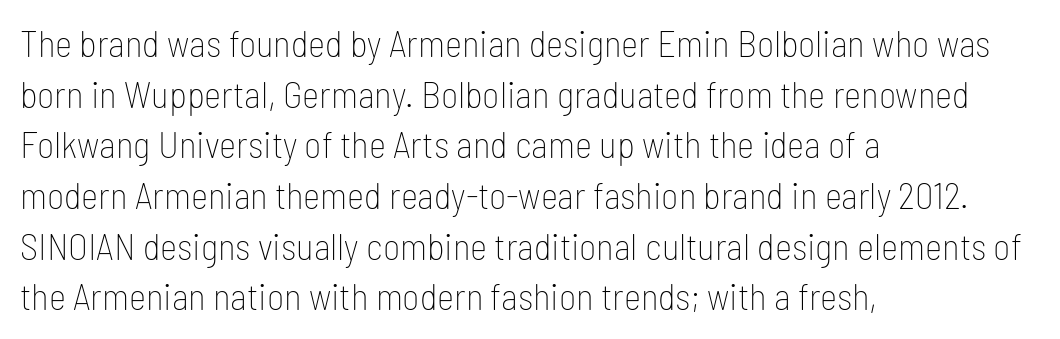
The passage shown is typed in a proportional face where columns would drift. The face used here is rendered with its standard letterfit. Weight: regular or lighter. Successive baselines arrive at the customary interval. Horizontal alignment here is leftward, the default for most running prose.
